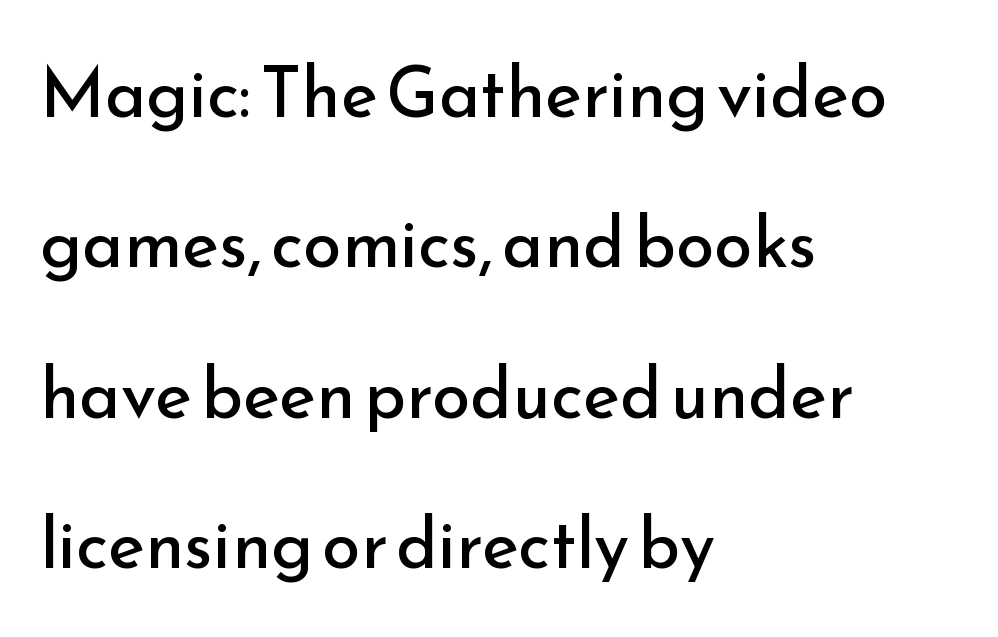
{"serif": "no", "italic": "no", "bold": "no", "weight": "regular", "width": "normal", "stroke_contrast": "low", "x_height": "small", "monospaced": "no", "underline": "no", "align": "left", "line_spacing": "loose", "line_spacing_ratio": 2.15, "letter_spacing": "normal", "letter_spacing_em": 0.0, "glyph_px": 70}
